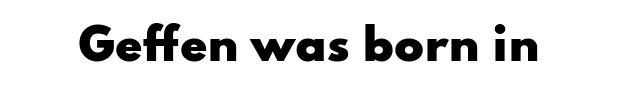
Q: Is the text bold? A: Yes.
Q: Is the text italic (slanted)? A: No, it is upright.
Q: Is the typeface a serif or a sans-serif typeface? A: Sans-serif.
Q: Is the text underlined? A: No.
Q: Is the spacing between letters normal or unusually wide? A: Normal.
Q: Width (condensed, normal, or wide)? A: Wide.
Q: Stroke contrast? A: Low.
Q: x-height? A: Small.
Q: Monospaced? A: No.
